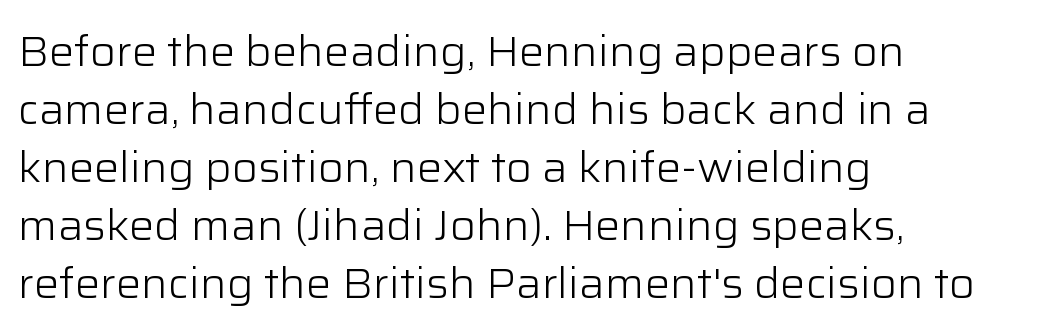
{"serif": "no", "italic": "no", "bold": "no", "weight": "light", "width": "normal", "stroke_contrast": "low", "x_height": "medium", "monospaced": "no", "underline": "no", "align": "left", "line_spacing": "normal", "line_spacing_ratio": 1.38, "letter_spacing": "normal", "letter_spacing_em": 0.0, "glyph_px": 42}
